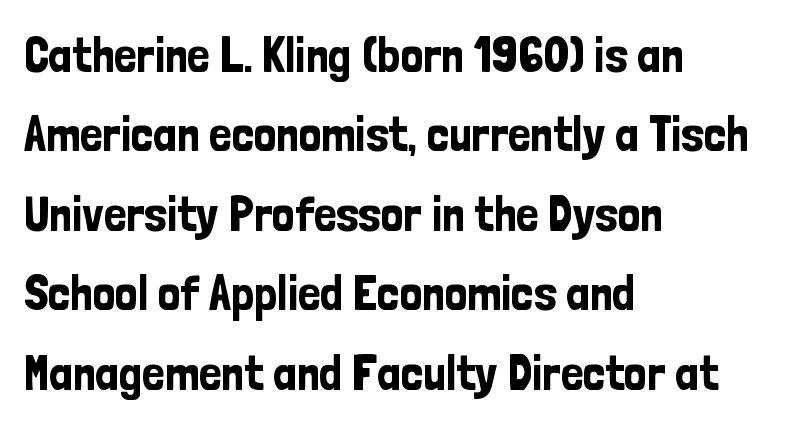
Style check: upright. Line spacing here is normal. Is the letter spacing exaggerated? No — it looks like the ordinary default. A student would call this left alignment; a typographer would say flush left, rag right.
